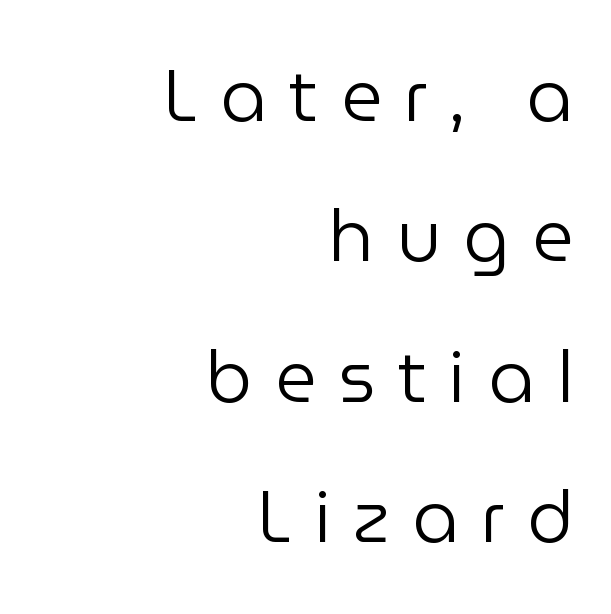
The image shows 72 px regular-weight sans-serif type, upright; set right-aligned, loose line spacing (1.95x), unusually wide letter spacing (+0.31 em), not underlined; low stroke contrast and a medium x-height.
